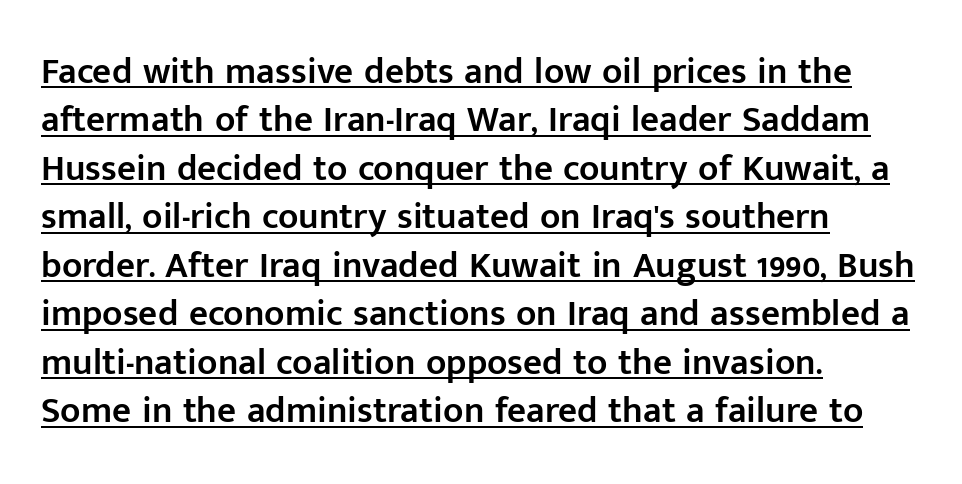
The image shows 37 px semibold sans-serif type, upright; set left-aligned, normal line spacing (1.31x), normal letter spacing, underlined; low stroke contrast and a medium x-height.
